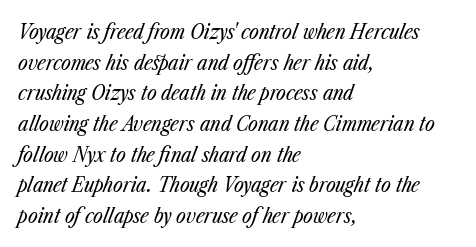
The image shows 21 px text type, italic (leaning right); set left-aligned, normal line spacing (1.46x), normal letter spacing, not underlined.
